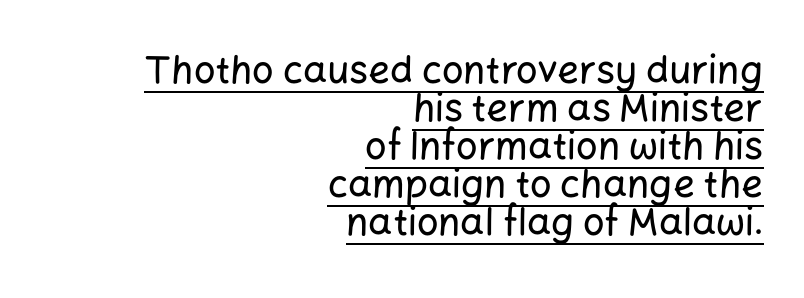
The line texture is even and compact thanks to regular tracking. In CSS terms this would be text-align: right. Ascenders rise straight up at ninety degrees. Has an underline been added? It has.
